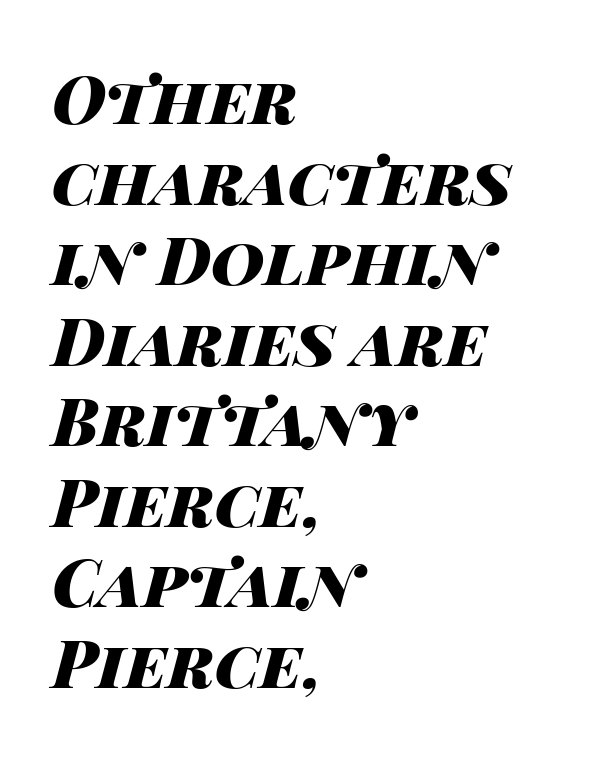
Q: Is the text bold? A: Yes.
Q: Is the text italic (slanted)? A: Yes, it leans right by about 14 degrees.
Q: Is the text underlined? A: No.
Q: How is the paragraph aligned? A: Left-aligned.
Q: Is the spacing between letters normal or unusually wide? A: Normal.
Q: Width (condensed, normal, or wide)? A: Wide.
Q: Stroke contrast? A: High.
Q: x-height? A: Large.
Q: Monospaced? A: No.
